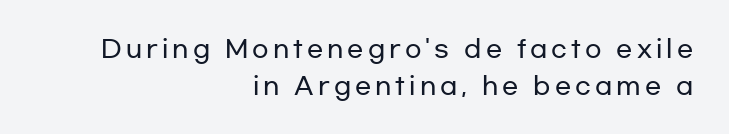
A clean baseline with only descenders dipping below it. Typeset ragged left — the right edge is the straight one. Vertically, the passage feels balanced, rows spaced as you'd expect. This is roman type, the default non-slanted kind.
